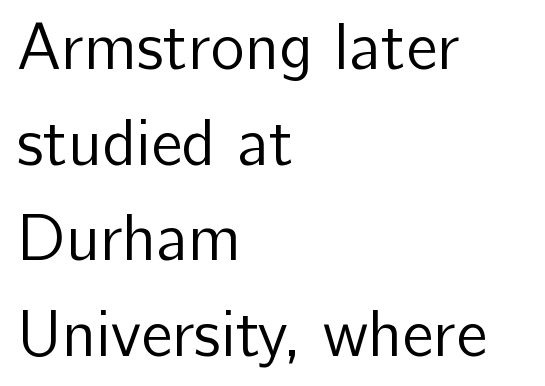
{"serif": "no", "italic": "no", "bold": "no", "weight": "regular", "width": "normal", "stroke_contrast": "low", "x_height": "medium", "monospaced": "no", "underline": "no", "align": "left", "line_spacing": "normal", "line_spacing_ratio": 1.47, "letter_spacing": "normal", "letter_spacing_em": 0.0, "glyph_px": 65}
